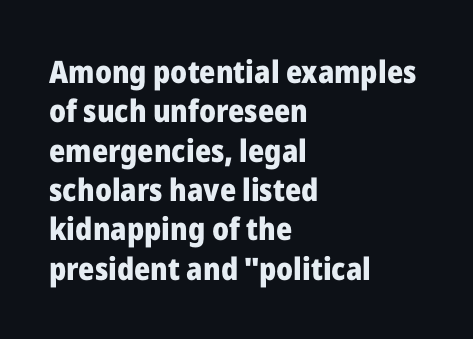
{"serif": "no", "italic": "no", "bold": "yes", "weight": "heavy", "width": "normal", "stroke_contrast": "low", "x_height": "medium", "monospaced": "no", "underline": "no", "align": "left", "line_spacing": "normal", "line_spacing_ratio": 1.27, "letter_spacing": "normal", "letter_spacing_em": 0.0, "glyph_px": 31}
